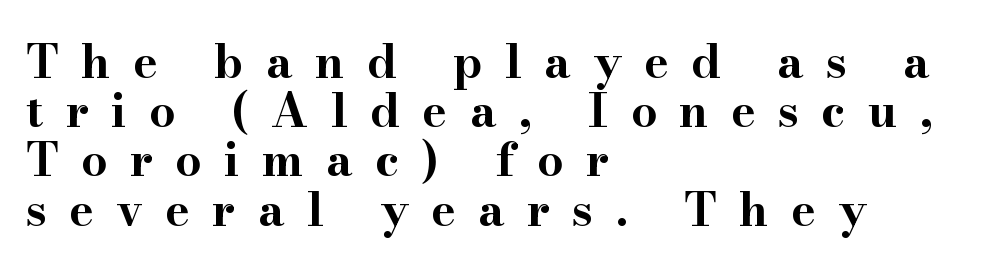
Examine the stroke ends and you'll spot serifs. Descender tails drop into unmarked territory. Italic: no, the glyphs are upright roman. The passage shown stacks its lines with hardly any gap. Varying glyph widths throughout — classic text-font behaviour. As a designer I'd log this as weight 700, bold.
